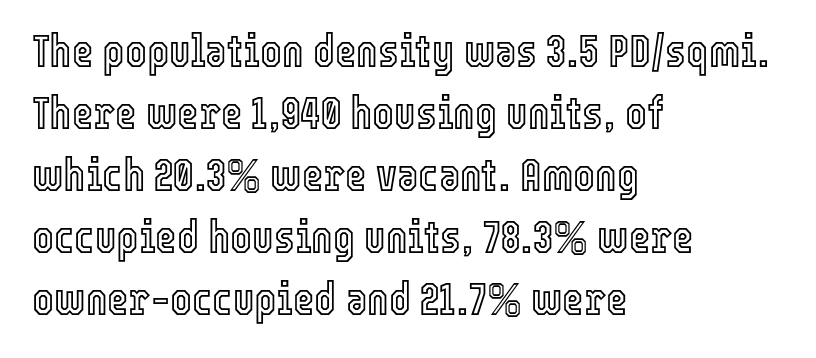
{"italic": "no", "width": "condensed", "x_height": "medium", "monospaced": "no", "underline": "no", "align": "left", "line_spacing": "normal", "line_spacing_ratio": 1.35, "letter_spacing": "normal", "letter_spacing_em": 0.0, "glyph_px": 46}
